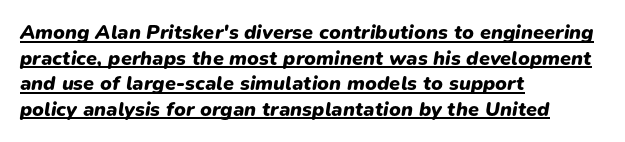
The image shows 20 px bold type, italic (leaning right); set left-aligned, normal line spacing (1.28x), normal letter spacing, underlined.
